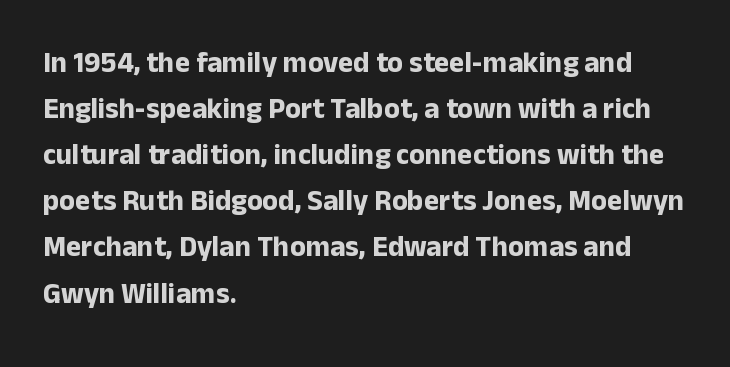
The image shows 29 px bold sans-serif type, upright; set left-aligned, normal line spacing (1.59x), normal letter spacing, not underlined; low stroke contrast and a medium x-height.
